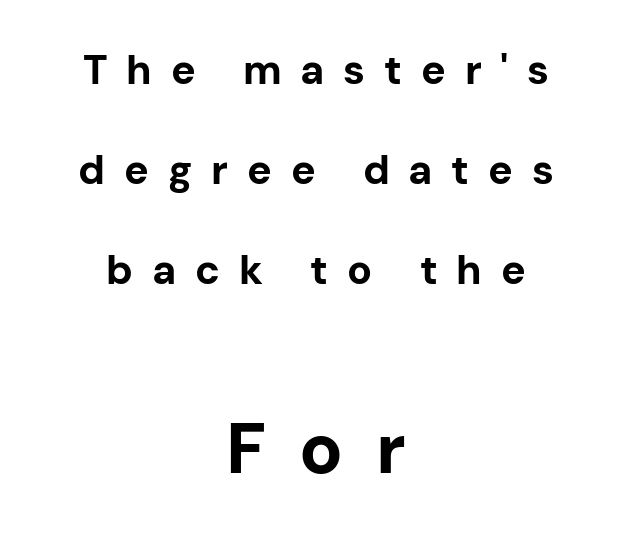
{"serif": "no", "italic": "no", "bold": "yes", "weight": "bold", "width": "normal", "stroke_contrast": "low", "x_height": "medium", "monospaced": "no", "underline": "no", "align": "center", "line_spacing": "loose", "line_spacing_ratio": 2.44, "letter_spacing": "wide", "letter_spacing_em": 0.46, "larger_block": "second", "size_ratio": 1.76, "glyph_px": 72}
